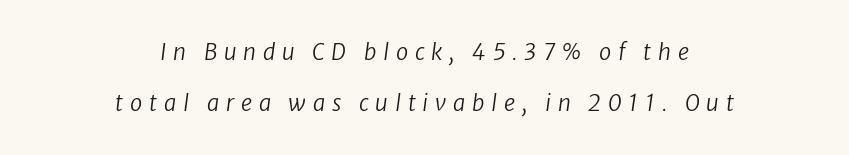
Q: Is the text bold? A: No.
Q: Is the text italic (slanted)? A: Yes, it leans right by about 8 degrees.
Q: Is the text underlined? A: No.
Q: How is the paragraph aligned? A: Centered.
Q: Is the spacing between letters normal or unusually wide? A: Unusually wide.
Q: Is the spacing between lines tight, normal or loose? A: Loose.
